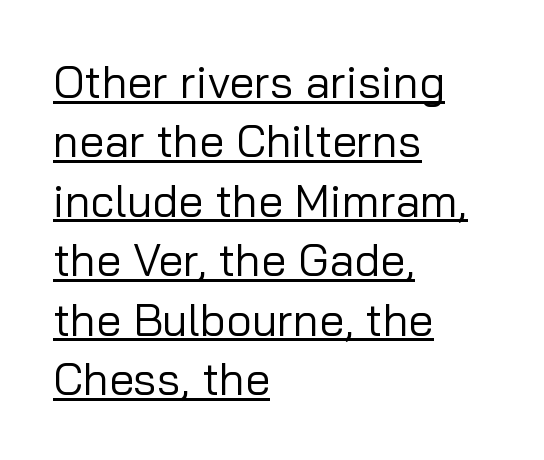
Q: Is the text bold? A: No.
Q: Is the text italic (slanted)? A: No, it is upright.
Q: Is the typeface a serif or a sans-serif typeface? A: Sans-serif.
Q: Is the text underlined? A: Yes.
Q: How is the paragraph aligned? A: Left-aligned.
Q: Is the spacing between letters normal or unusually wide? A: Normal.
Q: Is the spacing between lines tight, normal or loose? A: Normal.
Q: Width (condensed, normal, or wide)? A: Normal.
Q: Stroke contrast? A: Low.
Q: x-height? A: Medium.
Q: Monospaced? A: No.
